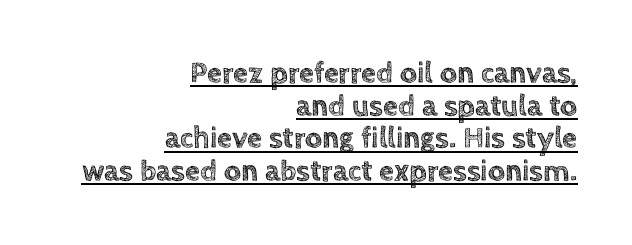
Q: Is the text italic (slanted)? A: No, it is upright.
Q: Is the text underlined? A: Yes.
Q: How is the paragraph aligned? A: Right-aligned.
Q: Is the spacing between letters normal or unusually wide? A: Normal.
Q: Is the spacing between lines tight, normal or loose? A: Tight.
Q: Width (condensed, normal, or wide)? A: Normal.
Q: x-height? A: Large.
Q: Monospaced? A: No.
